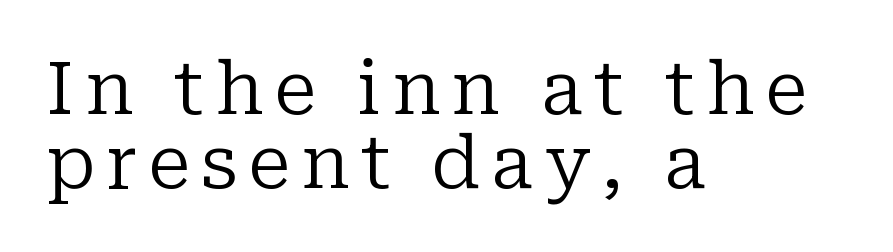
This is the regular roman posture of the typeface. The gap between lines stays unmarked. Spacing verdict: proportional, widths tailored to each character. If you drew a ruler down the left edge, every line would touch it.
